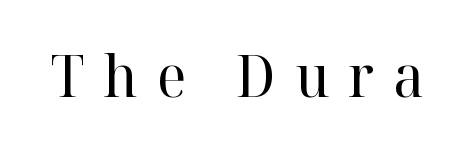
Q: Is the text bold? A: No.
Q: Is the text italic (slanted)? A: No, it is upright.
Q: Is the typeface a serif or a sans-serif typeface? A: Serif.
Q: Is the text underlined? A: No.
Q: Is the spacing between letters normal or unusually wide? A: Unusually wide.
Q: Width (condensed, normal, or wide)? A: Normal.
Q: Stroke contrast? A: High.
Q: x-height? A: Medium.
Q: Monospaced? A: No.
